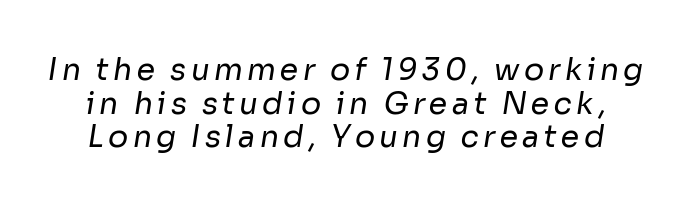
Q: Is the text bold? A: No.
Q: Is the typeface a serif or a sans-serif typeface? A: Sans-serif.
Q: Is the text underlined? A: No.
Q: Is the spacing between lines tight, normal or loose? A: Tight.
Q: Width (condensed, normal, or wide)? A: Normal.
Q: Stroke contrast? A: Low.
Q: x-height? A: Medium.
Q: Monospaced? A: No.
